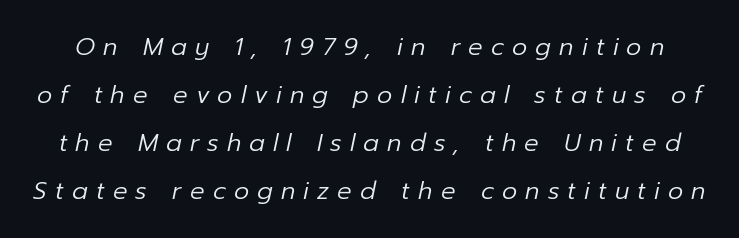
If you measured baseline to baseline, you'd find a long distance. It's the slanting kind of type. What stands out about the letter spacing? Its width — letters are far apart. The typeface has the unassuming heft of standard copy or less.
